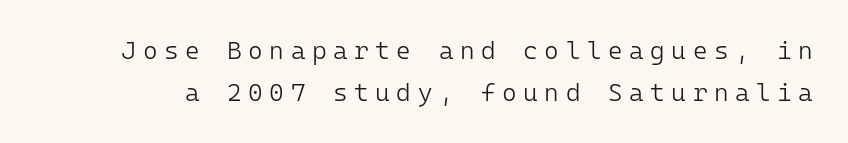
The image shows 25 px text type, upright; set normal line spacing (1.69x), unusually wide letter spacing (+0.26 em), not underlined.
